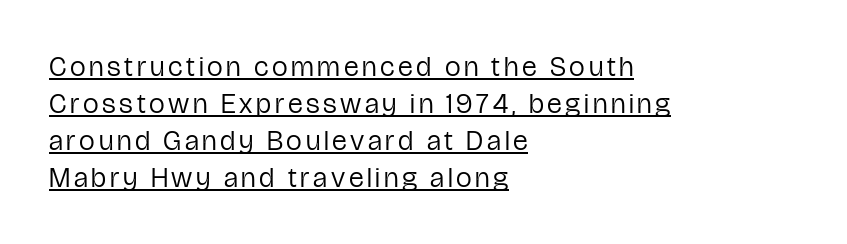
What's the leading like? Ordinary, nothing unusual. The typesetting does not lean heavy: it is not bold. In terms of letterform style, serifs are entirely absent. Spacing verdict: proportional, widths tailored to each character.
